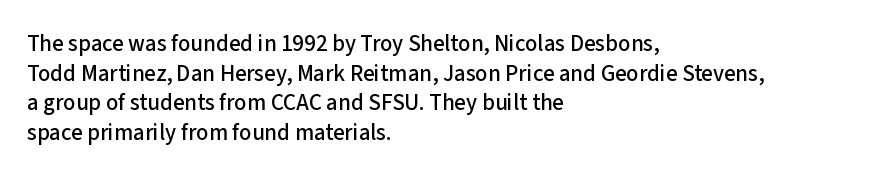
Q: Is the text italic (slanted)? A: No, it is upright.
Q: Is the text underlined? A: No.
Q: How is the paragraph aligned? A: Left-aligned.
Q: Is the spacing between letters normal or unusually wide? A: Normal.
Q: Is the spacing between lines tight, normal or loose? A: Normal.
